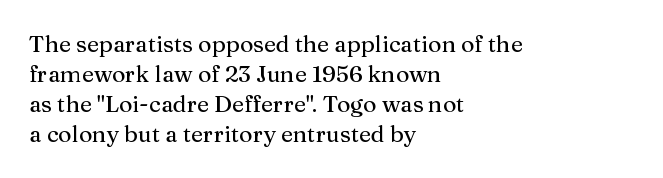
Q: Is the text italic (slanted)? A: No, it is upright.
Q: Is the text underlined? A: No.
Q: How is the paragraph aligned? A: Left-aligned.
Q: Is the spacing between letters normal or unusually wide? A: Normal.
Q: Is the spacing between lines tight, normal or loose? A: Normal.
